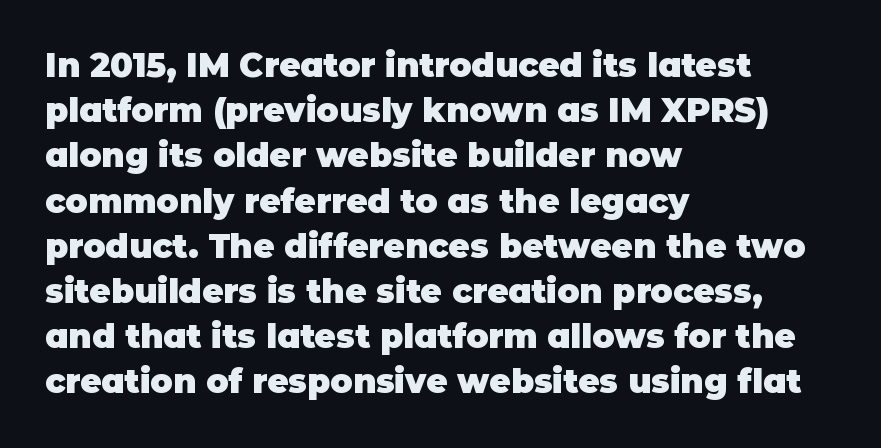
Q: Is the text bold? A: Yes.
Q: Is the text italic (slanted)? A: No, it is upright.
Q: Is the typeface a serif or a sans-serif typeface? A: Sans-serif.
Q: Is the text underlined? A: No.
Q: How is the paragraph aligned? A: Left-aligned.
Q: Is the spacing between letters normal or unusually wide? A: Normal.
Q: Is the spacing between lines tight, normal or loose? A: Normal.
Q: Width (condensed, normal, or wide)? A: Normal.
Q: Stroke contrast? A: Low.
Q: x-height? A: Large.
Q: Monospaced? A: No.
